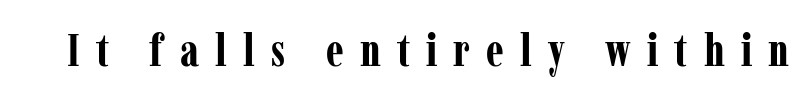
{"serif": "yes", "italic": "no", "bold": "yes", "weight": "bold", "width": "condensed", "stroke_contrast": "low", "x_height": "medium", "monospaced": "no", "underline": "no", "letter_spacing": "wide", "letter_spacing_em": 0.36, "glyph_px": 45}
